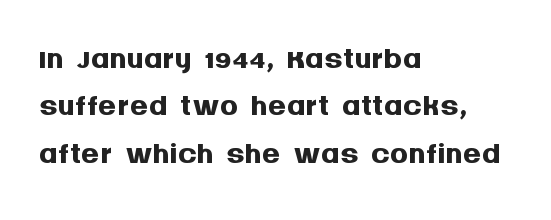
Q: Is the text bold? A: Yes.
Q: Is the text italic (slanted)? A: No, it is upright.
Q: Is the typeface a serif or a sans-serif typeface? A: Sans-serif.
Q: Is the text underlined? A: No.
Q: How is the paragraph aligned? A: Left-aligned.
Q: Is the spacing between letters normal or unusually wide? A: Normal.
Q: Is the spacing between lines tight, normal or loose? A: Tight.
Q: Width (condensed, normal, or wide)? A: Normal.
Q: Stroke contrast? A: Medium.
Q: x-height? A: Large.
Q: Monospaced? A: No.
